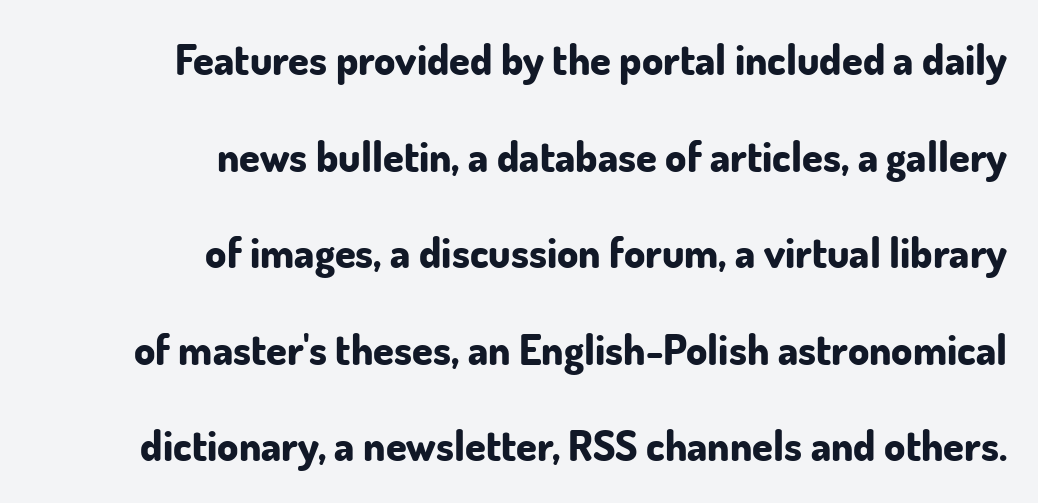
Every stem runs plumb, perpendicular to the baseline. Do the characters align in a grid? No, the font is proportional. Does the leading feel generous? Absolutely, it's lavish. The face used here is a sans, in the tradition of grotesques and geometrics. Clear beneath every line of the passage. The text block is weighted toward the right margin, trailing off unevenly leftward.
